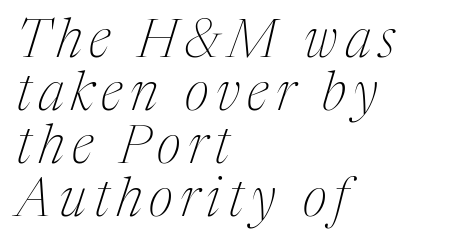
The image shows 53 px thin, condensed serif type, italic (leaning right); set left-aligned, tight line spacing (1.0x), not underlined; medium stroke contrast and a medium x-height.
